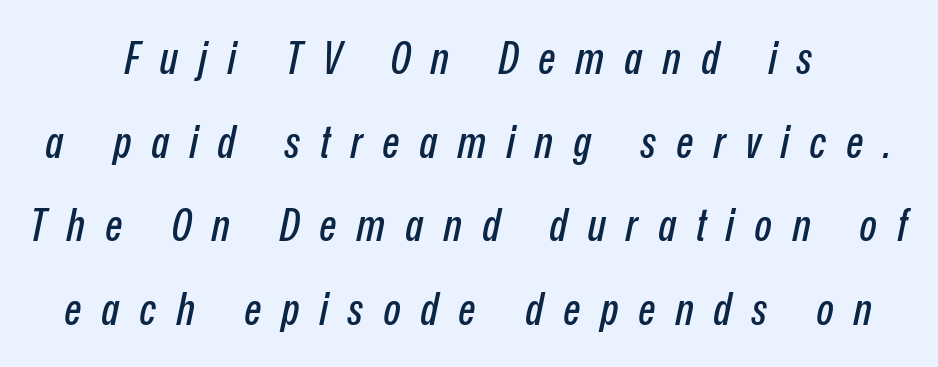
The image shows 45 px condensed type, italic (leaning right); set centered, line spacing 1.86x, unusually wide letter spacing (+0.45 em), not underlined; low stroke contrast and a medium x-height.
